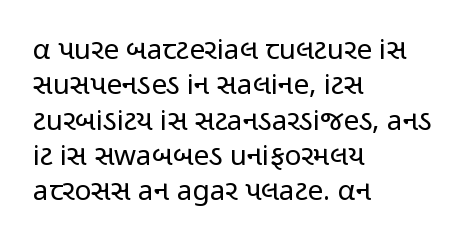
The words here are not underlined. Nothing sits at the stroke ends, so this counts as sans-serif. Caption: multi-line text, flush left, ragged right. This sample keeps an unexceptional amount of space between lines. Nothing heavy about these letters — not bold at all. Nobody touched the tracking dial on this one.
